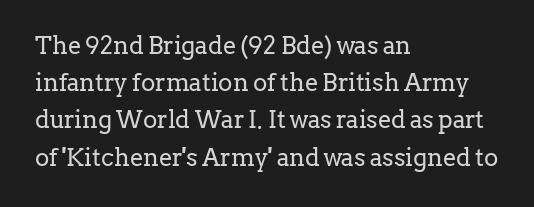
Ordinary non-slanted type is in use. This sample uses plain, unmodified letter spacing. Has an underline been added? It has not. The designer left line spacing at the default. The cut favours lightness, reaching ordinary text weight at its darkest. Layout note: lines flush left.
